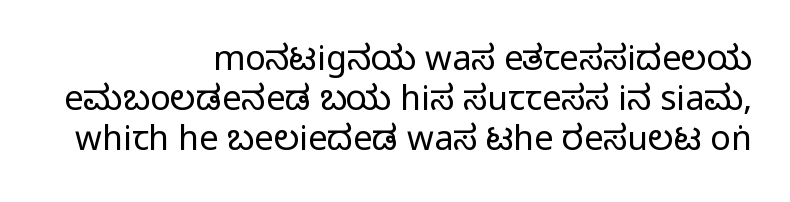
{"serif": "no", "italic": "no", "bold": "no", "weight": "regular", "width": "condensed", "stroke_contrast": "low", "x_height": "large", "monospaced": "no", "underline": "no", "align": "right", "line_spacing_ratio": 1.17, "letter_spacing": "normal", "letter_spacing_em": 0.0, "glyph_px": 34}
